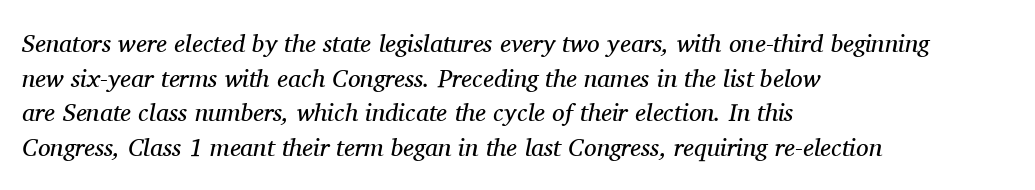
Q: Is the text bold? A: No.
Q: Is the text italic (slanted)? A: Yes, it leans right by about 11 degrees.
Q: Is the text underlined? A: No.
Q: How is the paragraph aligned? A: Left-aligned.
Q: Is the spacing between letters normal or unusually wide? A: Normal.
Q: Is the spacing between lines tight, normal or loose? A: Normal.
